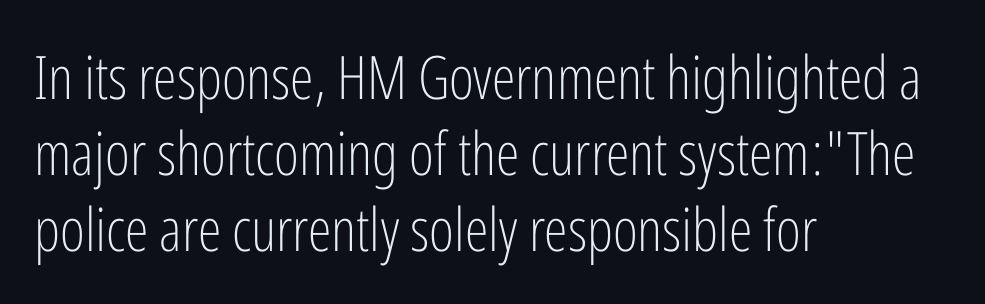
A typesetter would label this face a sans. No extra tracking has been applied to these lines. The letters advance in unequal steps, a hallmark of proportional type. Each line starts at the same left margin while the right side varies. Designer's note — italics off, roman on.
